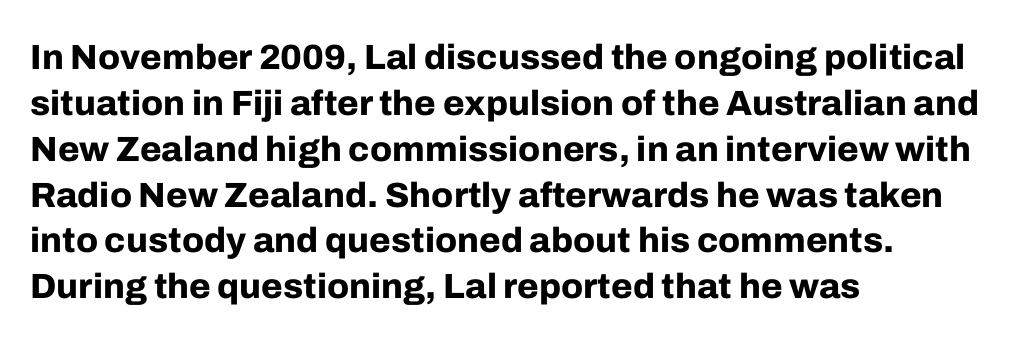
{"serif": "no", "italic": "no", "bold": "yes", "weight": "bold", "width": "normal", "stroke_contrast": "low", "x_height": "medium", "monospaced": "no", "underline": "no", "align": "left", "line_spacing": "normal", "line_spacing_ratio": 1.31, "letter_spacing": "normal", "letter_spacing_em": 0.0, "glyph_px": 35}
